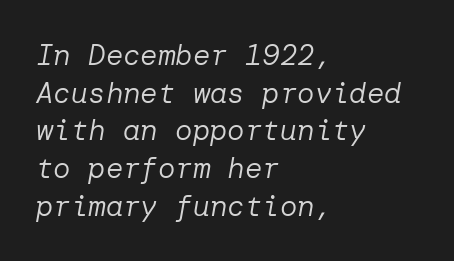
Vertical stems look standard width or narrower in stroke. Compared with typical paragraphs, the rows here are spaced about the same. The gaps between neighbouring characters are ordinary and unremarkable. Each line starts at the same left margin while the right side varies.
